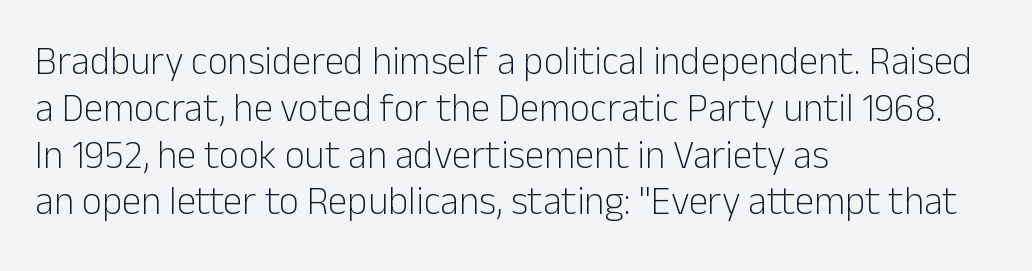
Q: Is the text bold? A: No.
Q: Is the text italic (slanted)? A: No, it is upright.
Q: Is the typeface a serif or a sans-serif typeface? A: Sans-serif.
Q: Is the text underlined? A: No.
Q: How is the paragraph aligned? A: Left-aligned.
Q: Is the spacing between letters normal or unusually wide? A: Normal.
Q: Width (condensed, normal, or wide)? A: Normal.
Q: Stroke contrast? A: Low.
Q: x-height? A: Medium.
Q: Monospaced? A: No.
